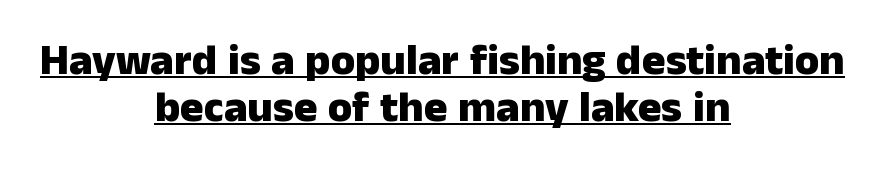
Q: Is the text bold? A: Yes.
Q: Is the text italic (slanted)? A: No, it is upright.
Q: Is the typeface a serif or a sans-serif typeface? A: Sans-serif.
Q: Is the text underlined? A: Yes.
Q: How is the paragraph aligned? A: Centered.
Q: Is the spacing between letters normal or unusually wide? A: Normal.
Q: Is the spacing between lines tight, normal or loose? A: Tight.
Q: Width (condensed, normal, or wide)? A: Normal.
Q: Stroke contrast? A: Low.
Q: x-height? A: Medium.
Q: Monospaced? A: No.
